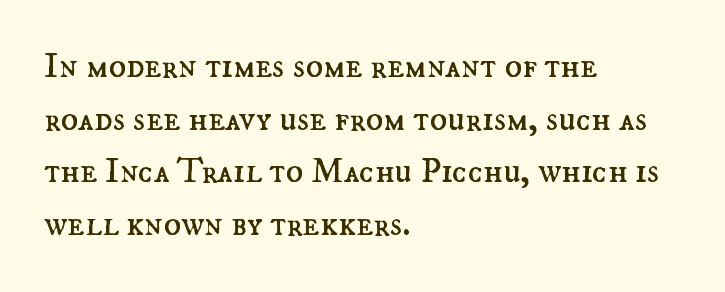
The image shows 36 px regular-weight type, upright; set left-aligned, normal line spacing (1.46x), normal letter spacing, not underlined; medium stroke contrast and a small x-height.
